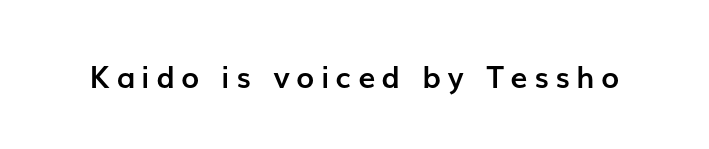
{"serif": "no", "italic": "no", "bold": "yes", "weight": "semibold", "width": "normal", "stroke_contrast": "low", "x_height": "medium", "monospaced": "no", "underline": "no", "letter_spacing": "wide", "letter_spacing_em": 0.23, "glyph_px": 30}
